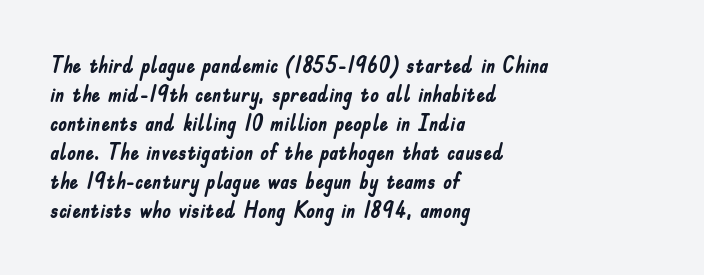
{"bold": "yes", "underline": "no", "align": "left", "line_spacing": "normal", "line_spacing_ratio": 1.32, "letter_spacing": "normal", "letter_spacing_em": 0.0, "glyph_px": 22}
